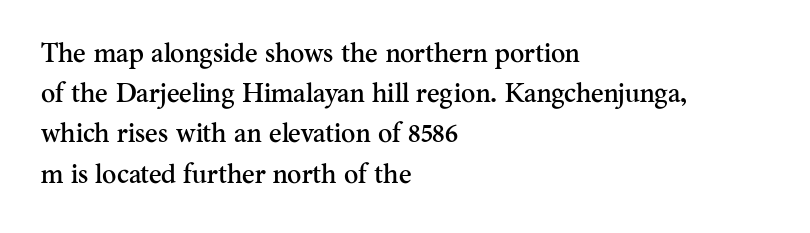
Q: Is the text italic (slanted)? A: No, it is upright.
Q: Is the text underlined? A: No.
Q: How is the paragraph aligned? A: Left-aligned.
Q: Is the spacing between letters normal or unusually wide? A: Normal.
Q: Is the spacing between lines tight, normal or loose? A: Normal.
